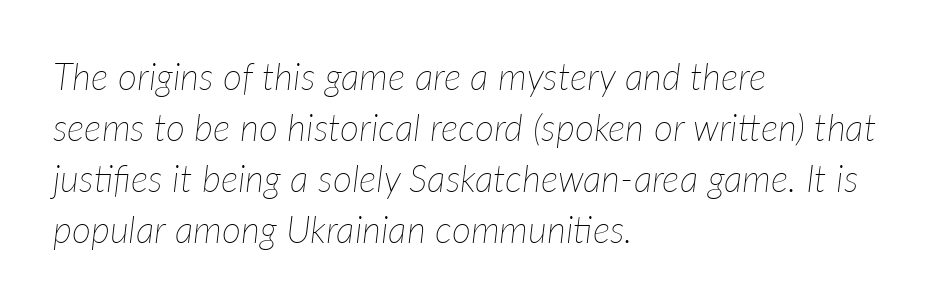
Tall strokes in this sample are angled rather than plumb. The lines are quadded left. Varying glyph widths throughout — classic text-font behaviour. Is the type heavy? It reads as light-to-regular instead. The designer left line spacing at the default. Decoration check: the copy has no underline.
